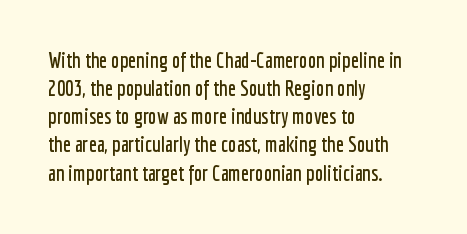
{"italic": "no", "underline": "no", "align": "left", "line_spacing": "normal", "line_spacing_ratio": 1.34, "letter_spacing": "normal", "letter_spacing_em": 0.0, "glyph_px": 21}
